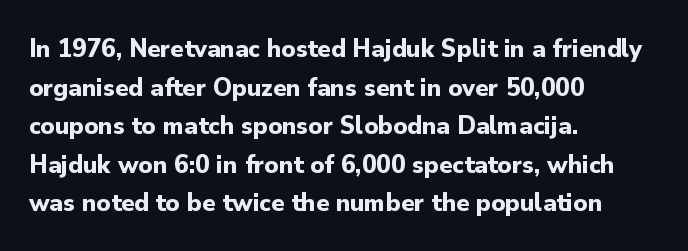
The image shows 27 px bold type, upright; set left-aligned, normal line spacing (1.43x), normal letter spacing, not underlined.
